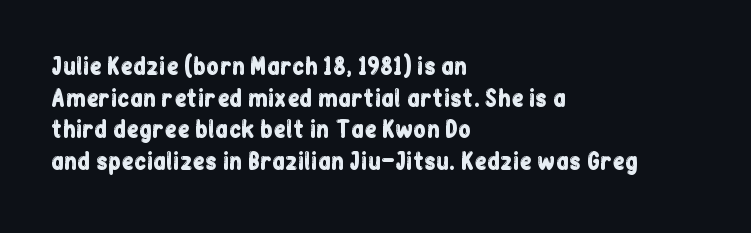
Q: Is the text italic (slanted)? A: No, it is upright.
Q: Is the text underlined? A: No.
Q: How is the paragraph aligned? A: Left-aligned.
Q: Is the spacing between letters normal or unusually wide? A: Normal.
Q: Is the spacing between lines tight, normal or loose? A: Normal.
